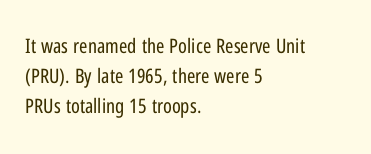
The image shows 20 px text type, upright; set left-aligned, normal line spacing (1.51x), normal letter spacing, not underlined.
